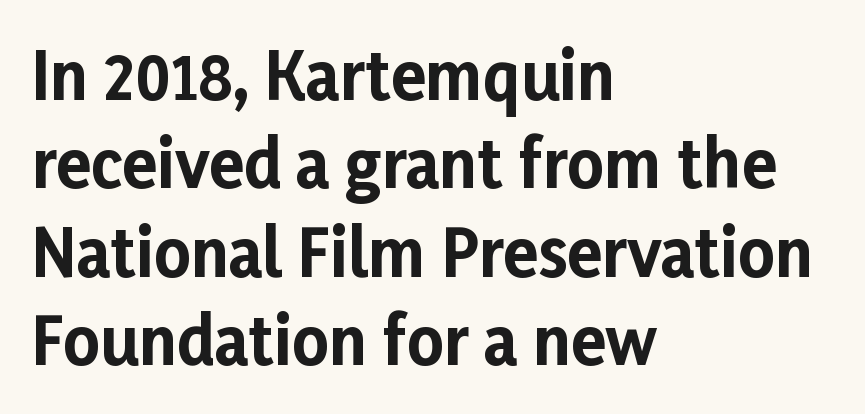
This block has exactly the height ordinary leading produces. Observe the absence of serifs on each vertical stroke in this sample. Notice how the stems are strictly vertical — no italics here. The paragraph has a hard left edge and a soft right edge.
